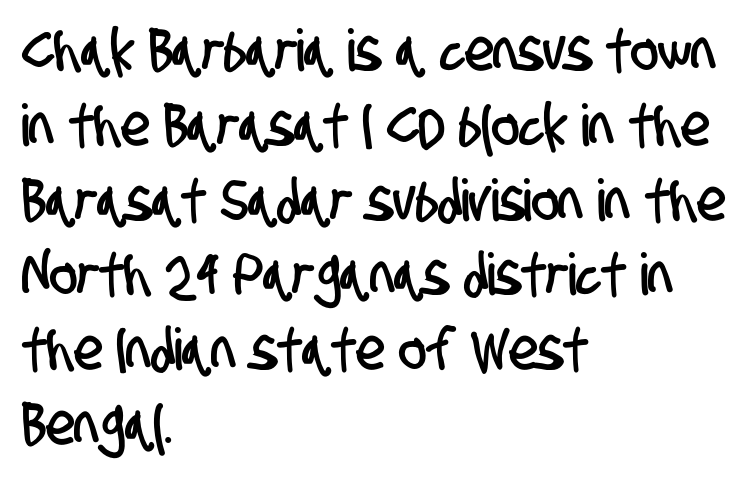
The image shows 58 px condensed sans-serif type; set left-aligned, normal line spacing (1.29x), normal letter spacing, not underlined; low stroke contrast and a large x-height.
